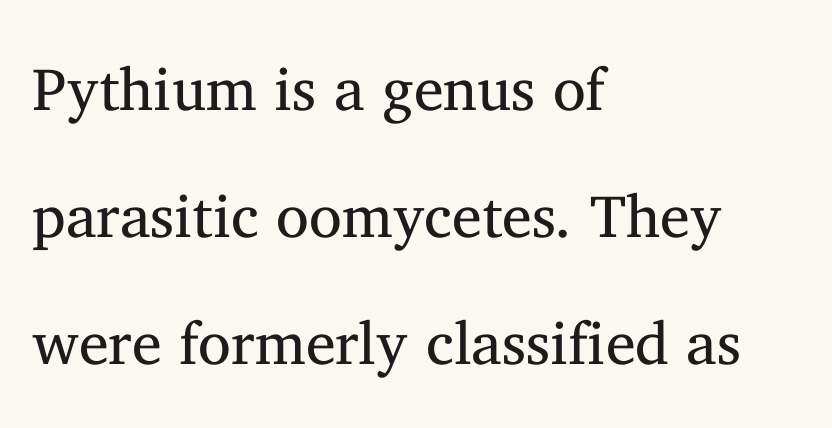
Q: Is the text bold? A: No.
Q: Is the text italic (slanted)? A: No, it is upright.
Q: Is the typeface a serif or a sans-serif typeface? A: Serif.
Q: Is the text underlined? A: No.
Q: How is the paragraph aligned? A: Left-aligned.
Q: Is the spacing between letters normal or unusually wide? A: Normal.
Q: Is the spacing between lines tight, normal or loose? A: Loose.
Q: Width (condensed, normal, or wide)? A: Normal.
Q: Stroke contrast? A: Medium.
Q: x-height? A: Medium.
Q: Monospaced? A: No.
